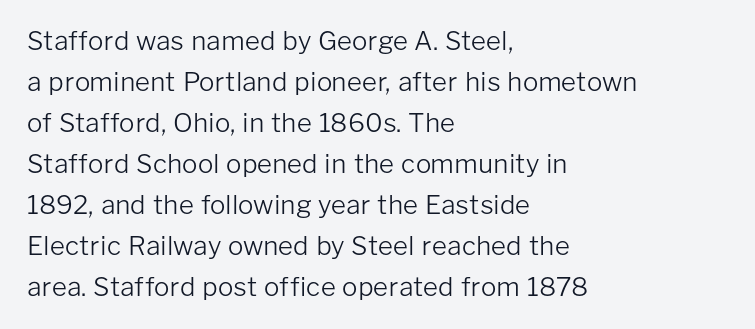
The image shows 26 px text type, upright; set left-aligned, normal line spacing (1.58x), normal letter spacing, not underlined.
